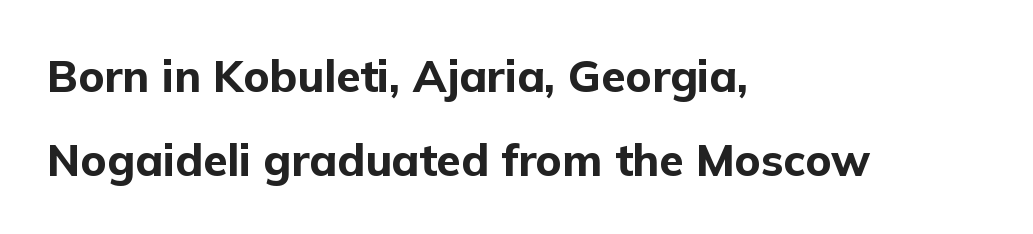
Q: Is the text bold? A: Yes.
Q: Is the text italic (slanted)? A: No, it is upright.
Q: Is the typeface a serif or a sans-serif typeface? A: Sans-serif.
Q: Is the text underlined? A: No.
Q: How is the paragraph aligned? A: Left-aligned.
Q: Is the spacing between letters normal or unusually wide? A: Normal.
Q: Is the spacing between lines tight, normal or loose? A: Loose.
Q: Width (condensed, normal, or wide)? A: Normal.
Q: Stroke contrast? A: Low.
Q: x-height? A: Medium.
Q: Monospaced? A: No.
